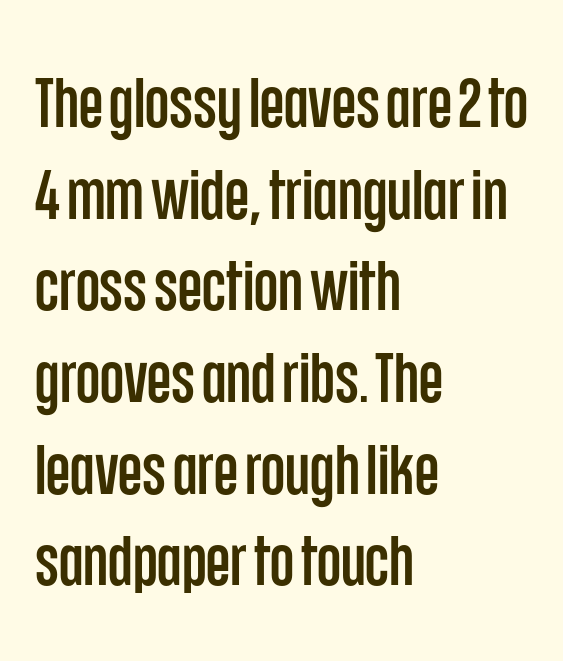
{"serif": "no", "italic": "no", "width": "condensed", "stroke_contrast": "low", "x_height": "large", "monospaced": "no", "underline": "no", "align": "left", "line_spacing": "normal", "line_spacing_ratio": 1.31, "letter_spacing": "normal", "letter_spacing_em": 0.0, "glyph_px": 70}
